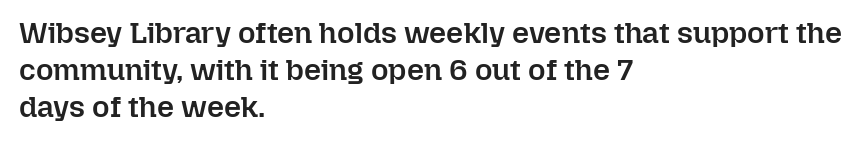
The image shows 30 px semibold type, upright; set left-aligned, line spacing 1.23x, normal letter spacing, not underlined; low stroke contrast and a medium x-height.
